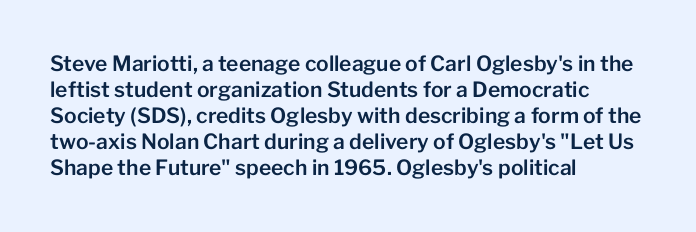
{"italic": "no", "underline": "no", "align": "left", "line_spacing_ratio": 1.24, "letter_spacing": "normal", "letter_spacing_em": 0.0, "glyph_px": 21}
